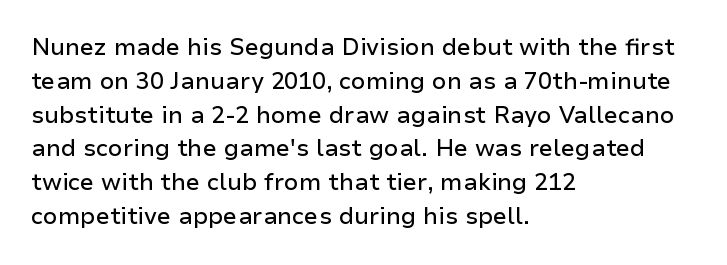
Q: Is the text italic (slanted)? A: No, it is upright.
Q: Is the text underlined? A: No.
Q: How is the paragraph aligned? A: Left-aligned.
Q: Is the spacing between letters normal or unusually wide? A: Normal.
Q: Is the spacing between lines tight, normal or loose? A: Normal.
